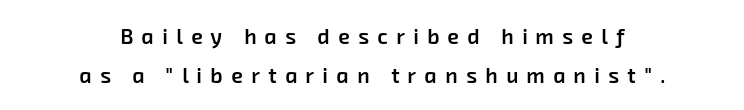
The image shows 21 px text type; set centered, line spacing 1.85x, unusually wide letter spacing (+0.4 em), not underlined.
